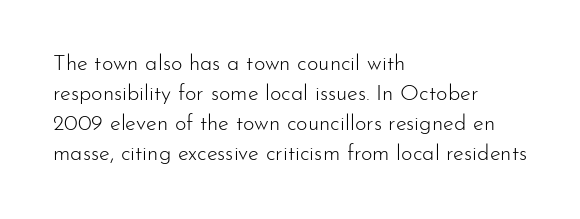
Q: Is the text bold? A: No.
Q: Is the text italic (slanted)? A: No, it is upright.
Q: Is the text underlined? A: No.
Q: How is the paragraph aligned? A: Left-aligned.
Q: Is the spacing between letters normal or unusually wide? A: Normal.
Q: Is the spacing between lines tight, normal or loose? A: Normal.
